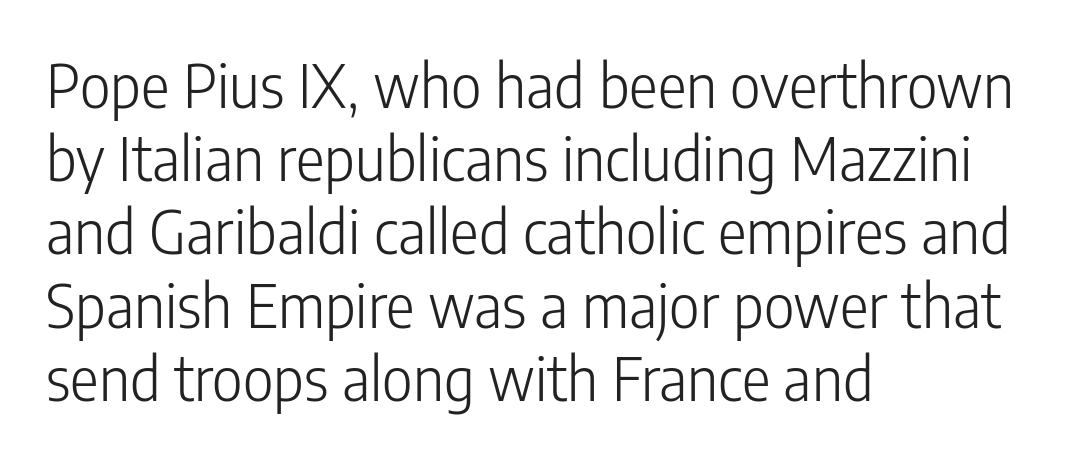
Q: Is the text bold? A: No.
Q: Is the text italic (slanted)? A: No, it is upright.
Q: Is the typeface a serif or a sans-serif typeface? A: Sans-serif.
Q: Is the text underlined? A: No.
Q: How is the paragraph aligned? A: Left-aligned.
Q: Is the spacing between letters normal or unusually wide? A: Normal.
Q: Width (condensed, normal, or wide)? A: Condensed.
Q: Stroke contrast? A: Low.
Q: x-height? A: Medium.
Q: Monospaced? A: No.
